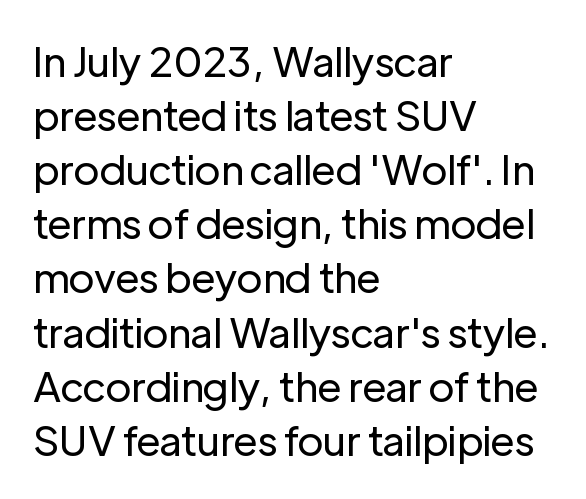
The image shows 41 px regular-weight sans-serif type, upright; set left-aligned, normal line spacing (1.32x), normal letter spacing, not underlined; low stroke contrast and a medium x-height.
